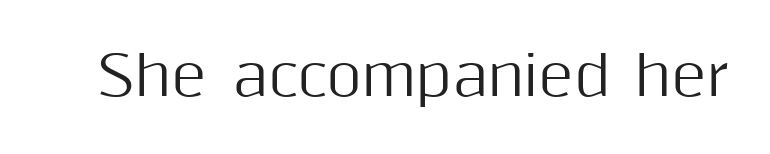
{"serif": "no", "italic": "no", "width": "normal", "stroke_contrast": "medium", "x_height": "medium", "monospaced": "no", "underline": "no", "letter_spacing": "normal", "letter_spacing_em": 0.0, "glyph_px": 54}
